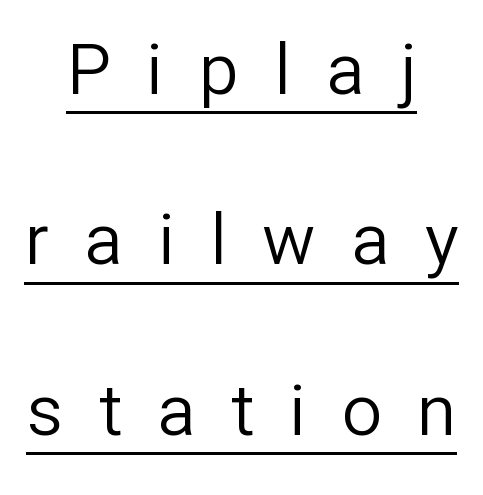
{"serif": "no", "italic": "no", "bold": "no", "weight": "regular", "width": "normal", "stroke_contrast": "low", "x_height": "medium", "monospaced": "no", "underline": "yes", "align": "center", "line_spacing": "loose", "line_spacing_ratio": 2.4, "letter_spacing": "wide", "letter_spacing_em": 0.5, "glyph_px": 71}
